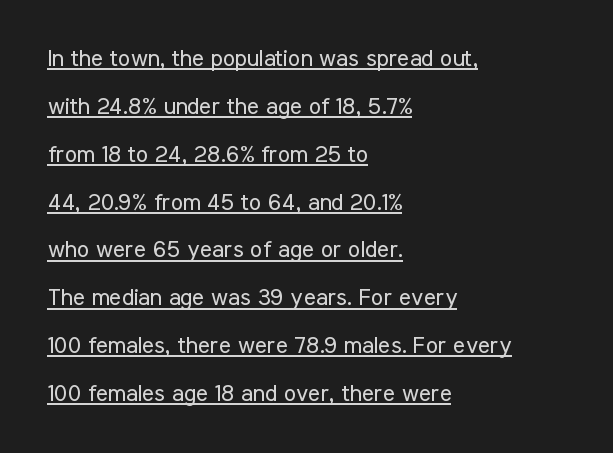
Every stem runs plumb, perpendicular to the baseline. The rendering keeps characters at their native spacing. Compared with a centered layout, this one pins lines to the left instead. This sample trades compactness for vertical openness between lines. What decoration does the sample have? An underline.
